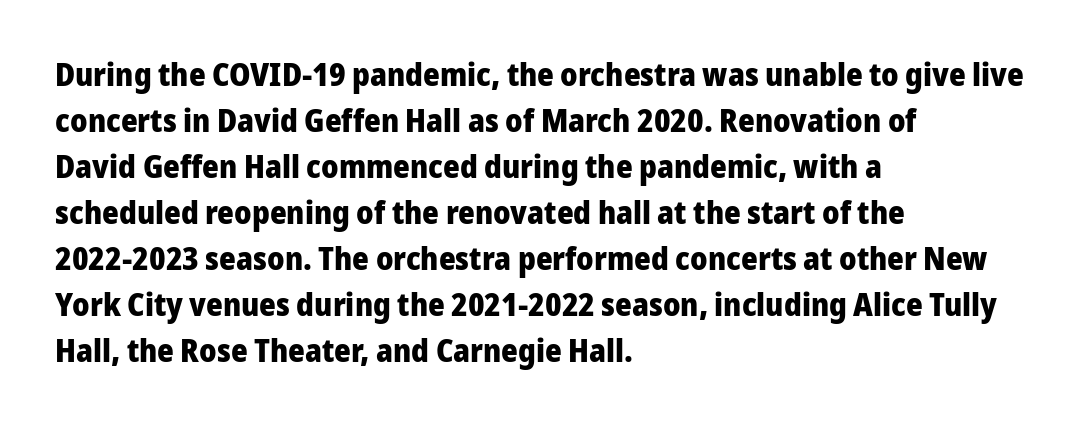
{"serif": "no", "italic": "no", "bold": "yes", "weight": "heavy", "width": "normal", "stroke_contrast": "low", "x_height": "medium", "monospaced": "no", "underline": "no", "align": "left", "line_spacing": "normal", "line_spacing_ratio": 1.44, "letter_spacing": "normal", "letter_spacing_em": 0.0, "glyph_px": 32}
